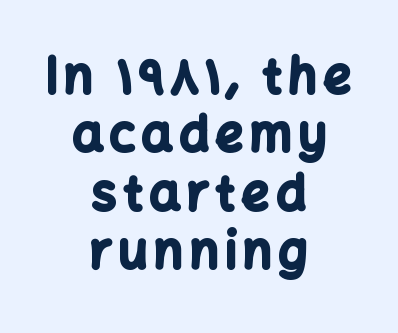
The image shows 49 px bold sans-serif type, upright; set centered, line spacing 1.19x, not underlined; low stroke contrast and a medium x-height.
